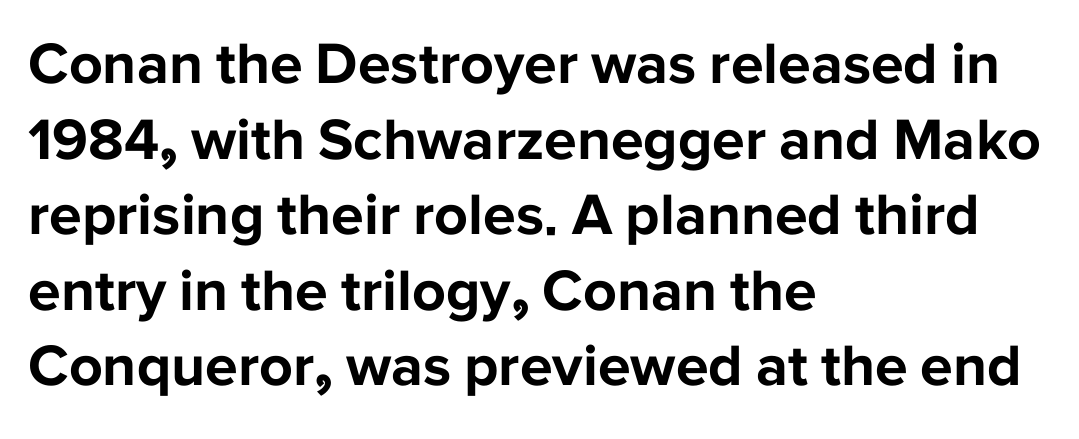
The image shows 59 px bold sans-serif type, upright; set left-aligned, normal line spacing (1.28x), normal letter spacing, not underlined; low stroke contrast and a medium x-height.
